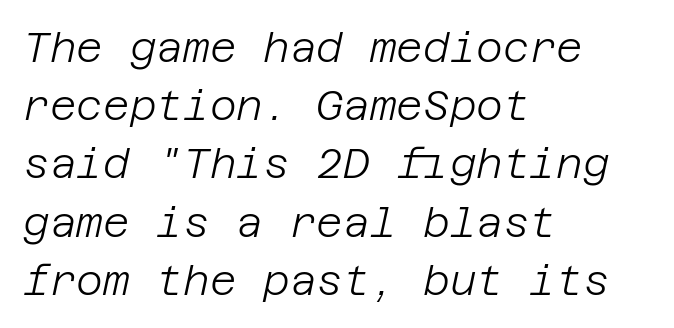
The image shows 41 px light type, italic (leaning right); set left-aligned, normal line spacing (1.42x), normal letter spacing, not underlined; low stroke contrast and a large x-height.
